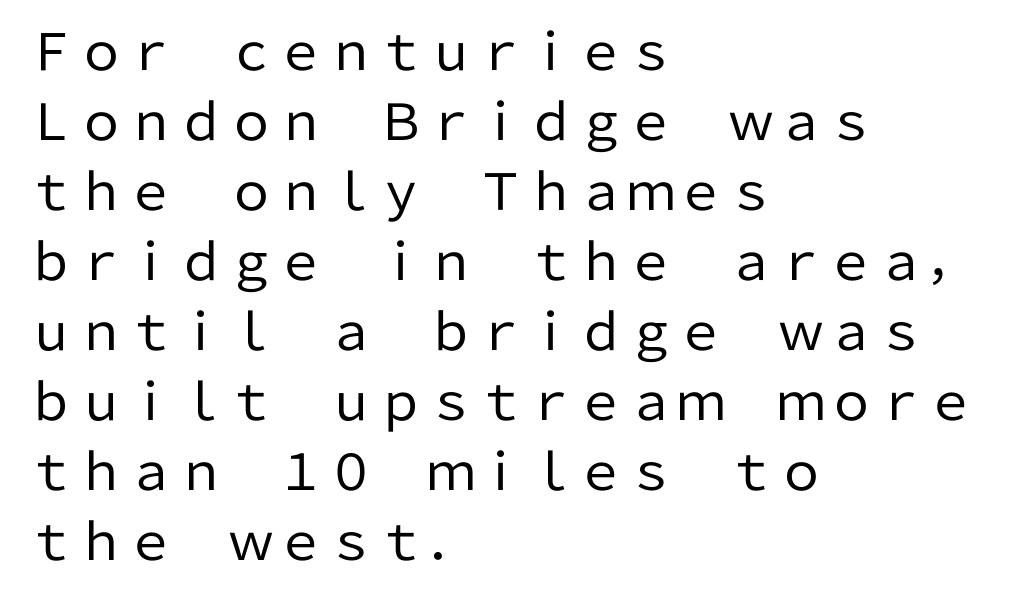
The image shows 50 px regular-weight sans-serif type, upright; set left-aligned, normal line spacing (1.4x), normal letter spacing, not underlined; low stroke contrast and a medium x-height.
